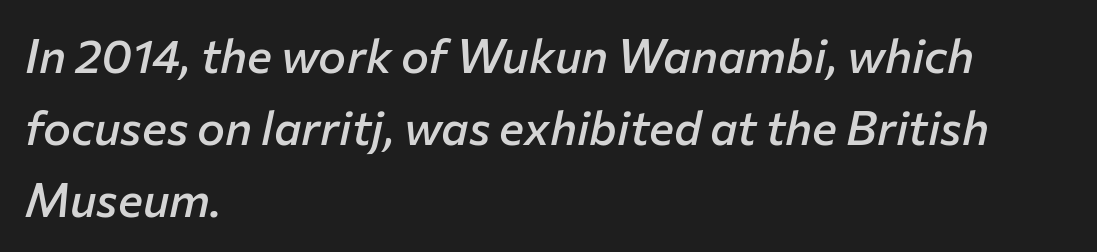
Visually the block forms a straight wall on the left and a jagged coastline on the right. Each new line begins a customary step beneath the previous one. A typesetter would mark this as italic. Compared with an ordinary text face, these strokes are moderately heavier — a semibold. Characters follow at the spacing the type designer built in. Nobody drew a line under any word here.
